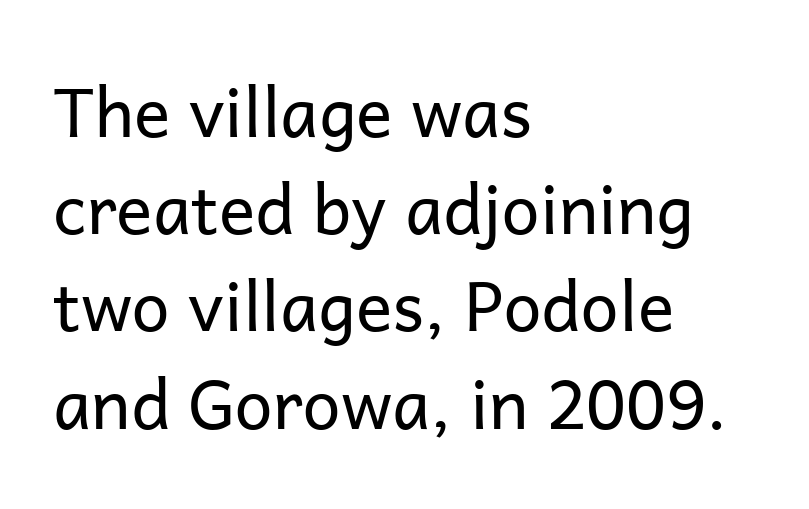
Q: Is the text bold? A: No.
Q: Is the text italic (slanted)? A: No, it is upright.
Q: Is the typeface a serif or a sans-serif typeface? A: Sans-serif.
Q: Is the text underlined? A: No.
Q: How is the paragraph aligned? A: Left-aligned.
Q: Is the spacing between letters normal or unusually wide? A: Normal.
Q: Is the spacing between lines tight, normal or loose? A: Normal.
Q: Width (condensed, normal, or wide)? A: Normal.
Q: Stroke contrast? A: Low.
Q: x-height? A: Medium.
Q: Monospaced? A: No.
